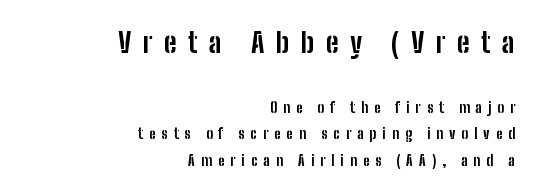
The image shows 27 px bold type, upright; set right-aligned, line spacing 1.89x, unusually wide letter spacing (+0.43 em), not underlined; the first (top) block is 1.93x larger.
